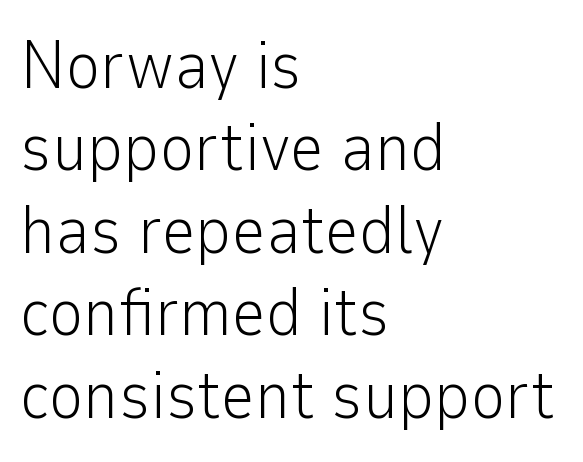
The image shows 67 px light sans-serif type, upright; set left-aligned, line spacing 1.23x, normal letter spacing, not underlined; low stroke contrast and a medium x-height.
